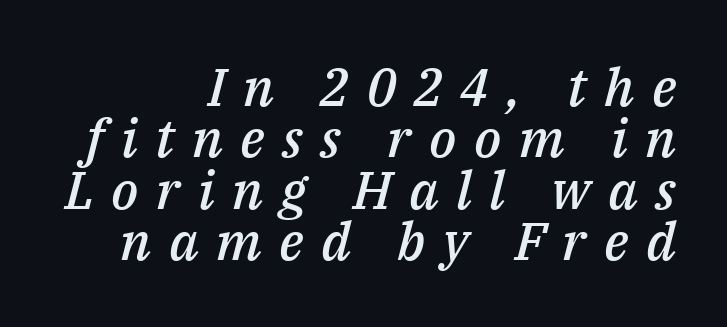
The string is rendered with underlining switched off. Notice how the passage keeps a crisp vertical edge on the right only. One glance says dense: line gaps are narrower than usual. Letter spacing: wide.
